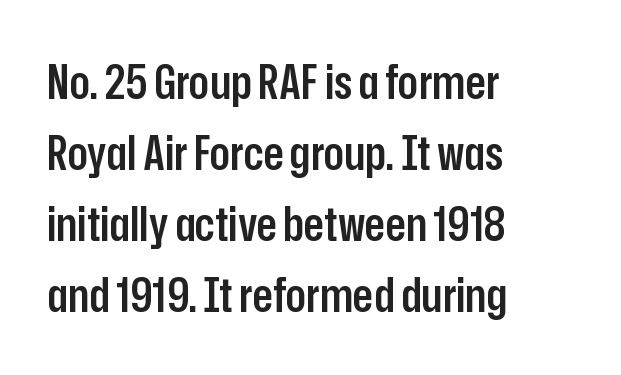
Q: Is the text bold? A: Semi-bold.
Q: Is the text italic (slanted)? A: No, it is upright.
Q: Is the typeface a serif or a sans-serif typeface? A: Sans-serif.
Q: Is the text underlined? A: No.
Q: How is the paragraph aligned? A: Left-aligned.
Q: Is the spacing between letters normal or unusually wide? A: Normal.
Q: Is the spacing between lines tight, normal or loose? A: Normal.
Q: Width (condensed, normal, or wide)? A: Condensed.
Q: Stroke contrast? A: Low.
Q: x-height? A: Medium.
Q: Monospaced? A: No.
